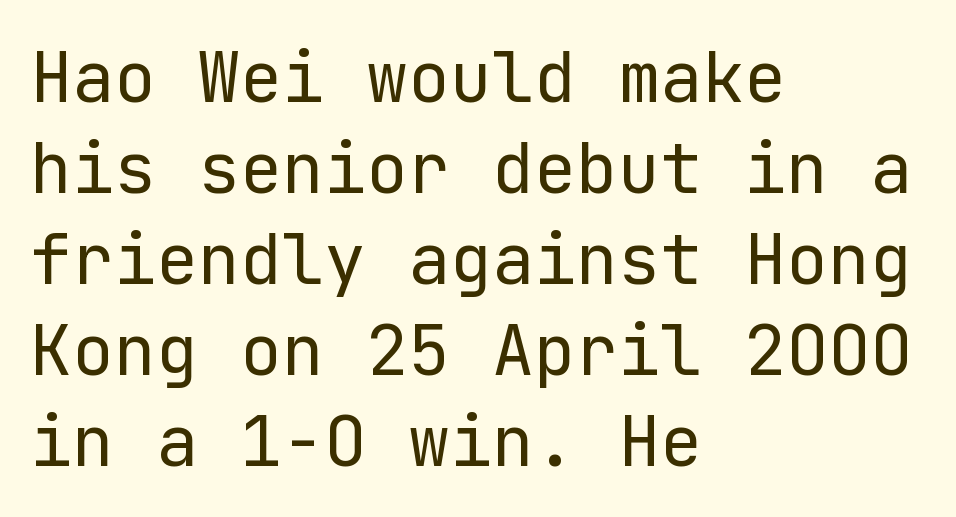
Q: Is the text bold? A: No.
Q: Is the text italic (slanted)? A: No, it is upright.
Q: Is the typeface a serif or a sans-serif typeface? A: Sans-serif.
Q: Is the text underlined? A: No.
Q: How is the paragraph aligned? A: Left-aligned.
Q: Is the spacing between letters normal or unusually wide? A: Normal.
Q: Is the spacing between lines tight, normal or loose? A: Normal.
Q: Width (condensed, normal, or wide)? A: Normal.
Q: Stroke contrast? A: Low.
Q: x-height? A: Medium.
